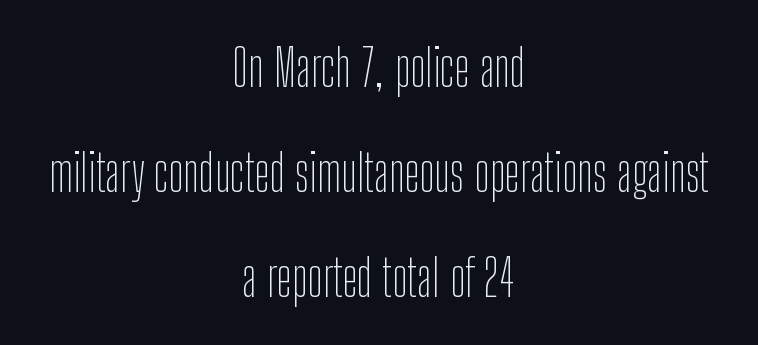
Q: Is the text bold? A: No.
Q: Is the text italic (slanted)? A: No, it is upright.
Q: Is the typeface a serif or a sans-serif typeface? A: Sans-serif.
Q: Is the text underlined? A: No.
Q: How is the paragraph aligned? A: Centered.
Q: Is the spacing between letters normal or unusually wide? A: Normal.
Q: Is the spacing between lines tight, normal or loose? A: Loose.
Q: Width (condensed, normal, or wide)? A: Condensed.
Q: Stroke contrast? A: Low.
Q: x-height? A: Medium.
Q: Monospaced? A: No.
